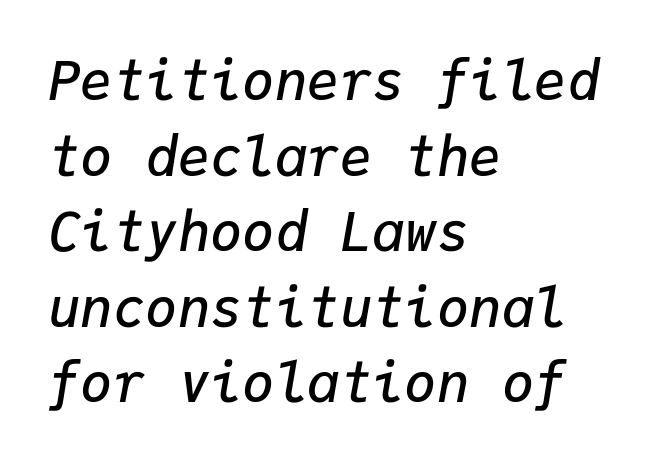
The image shows 54 px semibold type, italic (leaning right), monospaced; set left-aligned, normal line spacing (1.4x), normal letter spacing, not underlined; low stroke contrast and a medium x-height.
